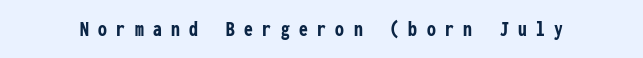
{"italic": "no", "bold": "yes", "underline": "no", "letter_spacing": "wide", "letter_spacing_em": 0.43, "glyph_px": 22}
